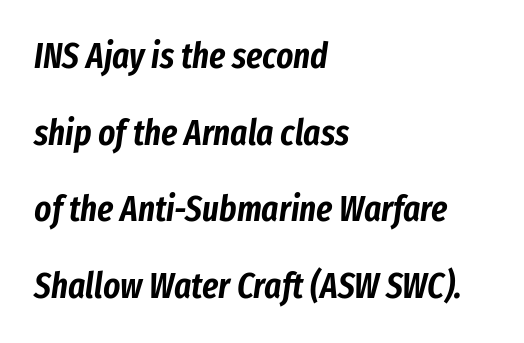
{"italic": "yes", "lean": "right", "slant_degrees": 8, "width": "condensed", "stroke_contrast": "low", "x_height": "medium", "monospaced": "no", "underline": "no", "align": "left", "line_spacing": "loose", "line_spacing_ratio": 2.13, "letter_spacing": "normal", "letter_spacing_em": 0.0, "glyph_px": 36}
